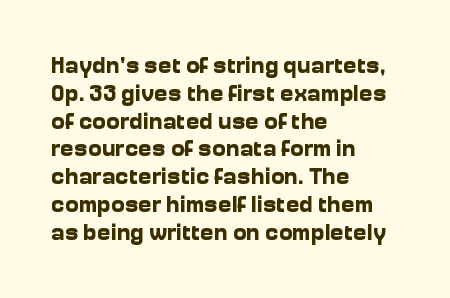
Q: Is the text bold? A: Yes.
Q: Is the text italic (slanted)? A: No, it is upright.
Q: Is the text underlined? A: No.
Q: How is the paragraph aligned? A: Left-aligned.
Q: Is the spacing between letters normal or unusually wide? A: Normal.
